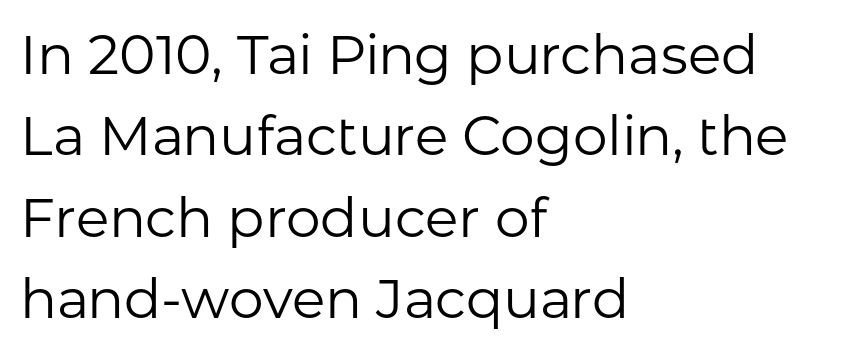
Each letter keeps its own natural width here, so spacing adapts to shape. What's the leading like? Ordinary, nothing unusual. You could call the tracking neutral — neither tight nor loose. This sample is left-justified, so line endings fall wherever the words run out.
